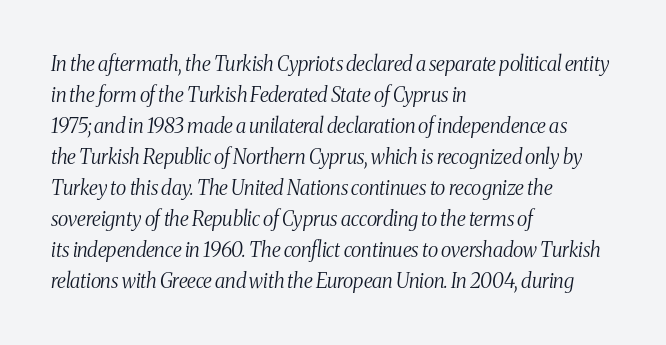
Q: Is the text bold? A: No.
Q: Is the text italic (slanted)? A: Yes, it leans right by about 8 degrees.
Q: Is the text underlined? A: No.
Q: How is the paragraph aligned? A: Left-aligned.
Q: Is the spacing between letters normal or unusually wide? A: Normal.
Q: Is the spacing between lines tight, normal or loose? A: Normal.
